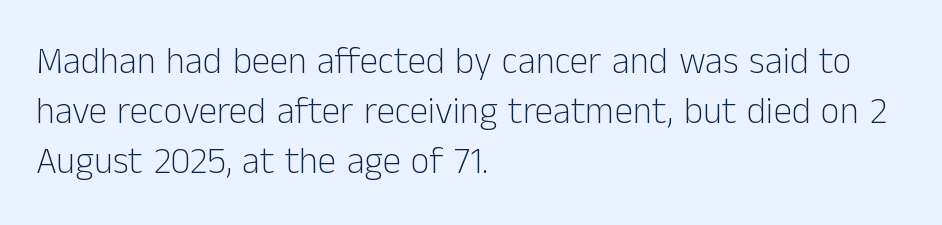
The image shows 37 px light sans-serif type, upright; set left-aligned, normal line spacing (1.35x), normal letter spacing, not underlined; low stroke contrast and a medium x-height.
